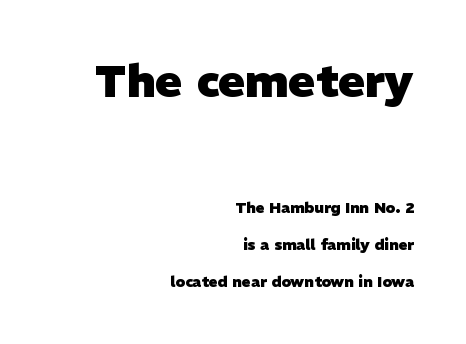
{"serif": "no", "bold": "yes", "weight": "heavy", "width": "normal", "stroke_contrast": "low", "x_height": "medium", "monospaced": "no", "underline": "no", "align": "right", "line_spacing": "loose", "line_spacing_ratio": 2.45, "letter_spacing": "normal", "letter_spacing_em": 0.0, "larger_block": "first", "size_ratio": 3.0, "glyph_px": 45}
